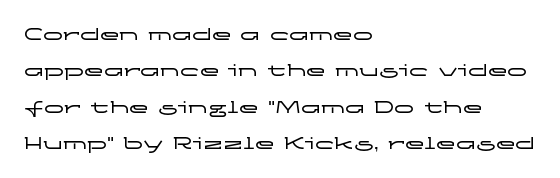
The image shows 20 px text type, upright; set left-aligned, line spacing 1.82x, normal letter spacing, not underlined.
